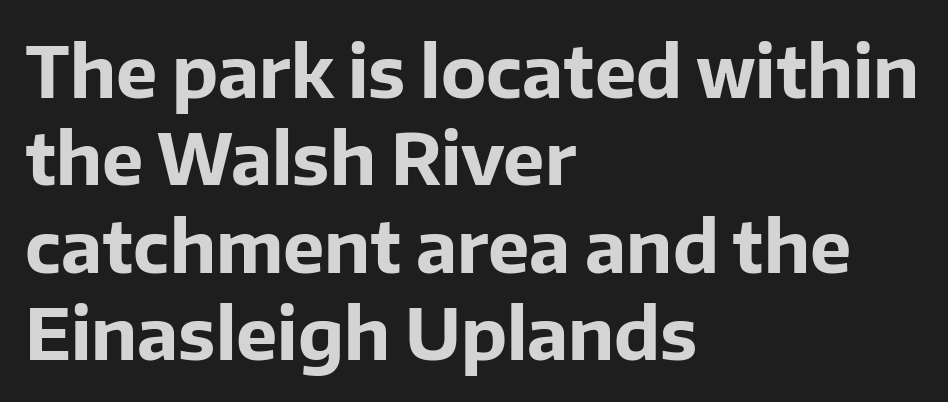
The image shows 70 px bold sans-serif type, upright; set left-aligned, normal line spacing (1.25x), normal letter spacing, not underlined; low stroke contrast and a medium x-height.
